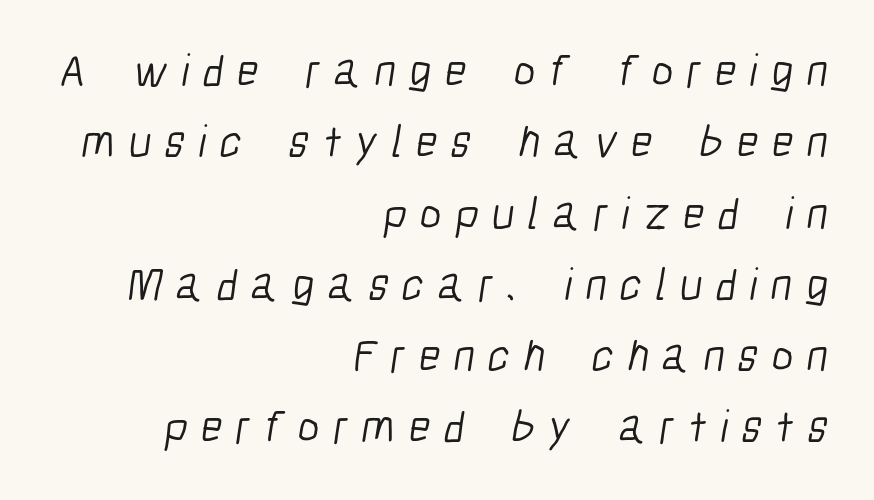
{"serif": "no", "bold": "no", "weight": "light", "width": "condensed", "stroke_contrast": "low", "x_height": "medium", "monospaced": "no", "underline": "no", "align": "right", "line_spacing": "normal", "line_spacing_ratio": 1.55, "letter_spacing": "wide", "letter_spacing_em": 0.29, "glyph_px": 46}
